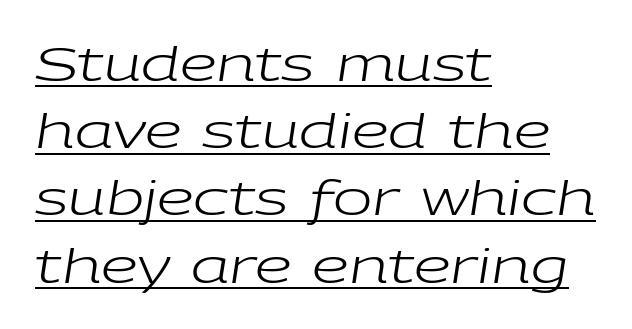
Q: Is the text bold? A: No.
Q: Is the text italic (slanted)? A: Yes, it leans right by about 9 degrees.
Q: Is the text underlined? A: Yes.
Q: How is the paragraph aligned? A: Left-aligned.
Q: Is the spacing between letters normal or unusually wide? A: Normal.
Q: Is the spacing between lines tight, normal or loose? A: Normal.
Q: Width (condensed, normal, or wide)? A: Wide.
Q: Stroke contrast? A: Low.
Q: x-height? A: Medium.
Q: Monospaced? A: No.
